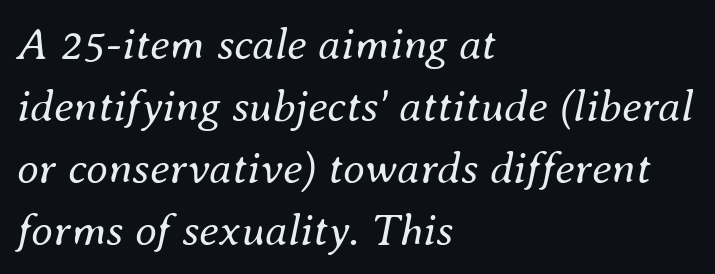
The image shows 45 px regular-weight type, italic (leaning right); set left-aligned, normal line spacing (1.38x), normal letter spacing, not underlined; medium stroke contrast and a small x-height.
